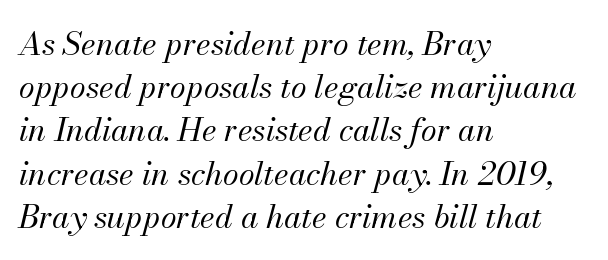
Q: Is the text bold? A: No.
Q: Is the text italic (slanted)? A: Yes, it leans right by about 13 degrees.
Q: Is the text underlined? A: No.
Q: How is the paragraph aligned? A: Left-aligned.
Q: Is the spacing between letters normal or unusually wide? A: Normal.
Q: Is the spacing between lines tight, normal or loose? A: Normal.
Q: Width (condensed, normal, or wide)? A: Normal.
Q: Stroke contrast? A: Medium.
Q: x-height? A: Small.
Q: Monospaced? A: No.
